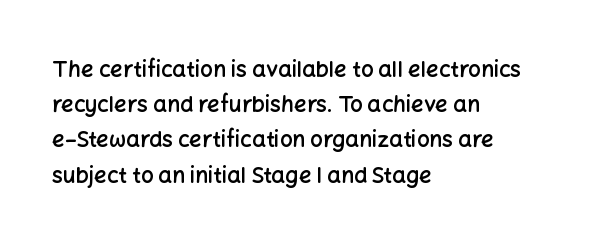
{"italic": "no", "bold": "semi", "underline": "no", "align": "left", "line_spacing": "normal", "line_spacing_ratio": 1.6, "letter_spacing": "normal", "letter_spacing_em": 0.0, "glyph_px": 22}
